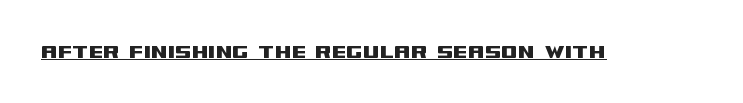
{"italic": "no", "underline": "yes", "letter_spacing": "normal", "letter_spacing_em": 0.0, "glyph_px": 24}
